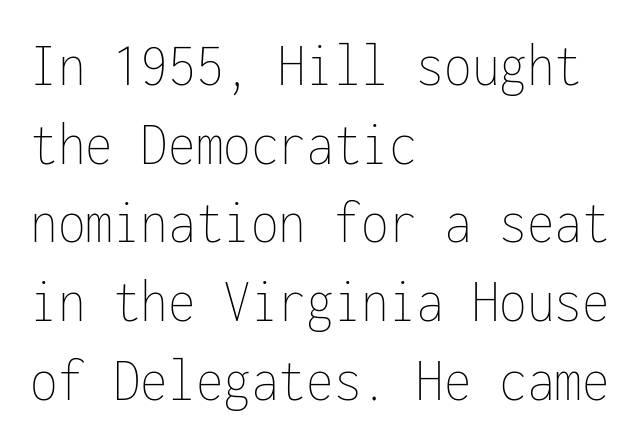
A typesetter would call this zero additional tracking. Stems and bowls with no extra thickness — not bold. Beneath every word, the page is bare. These lines are rendered in a fixed-pitch font. Italic? Not at all — the glyphs are vertical.
